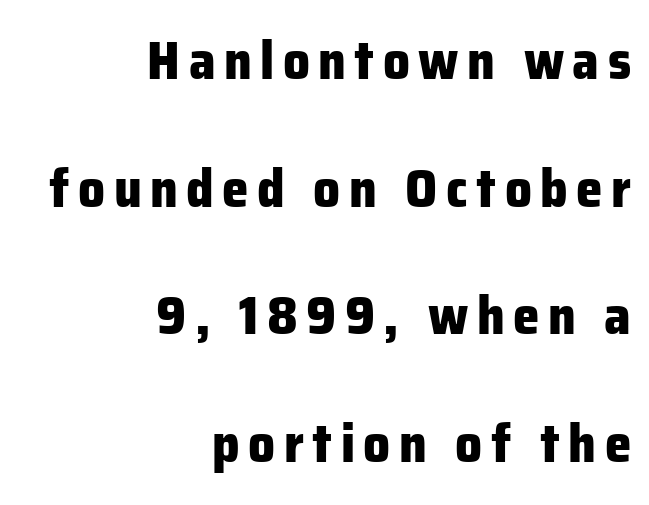
Q: Is the text bold? A: Yes.
Q: Is the text italic (slanted)? A: No, it is upright.
Q: Is the typeface a serif or a sans-serif typeface? A: Sans-serif.
Q: Is the text underlined? A: No.
Q: How is the paragraph aligned? A: Right-aligned.
Q: Is the spacing between lines tight, normal or loose? A: Loose.
Q: Width (condensed, normal, or wide)? A: Normal.
Q: Stroke contrast? A: Low.
Q: x-height? A: Medium.
Q: Monospaced? A: No.
